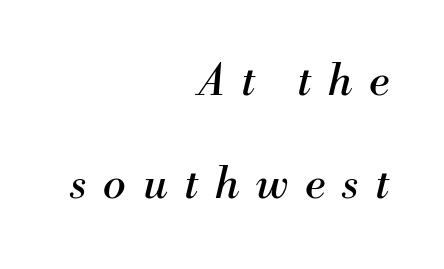
{"serif": "yes", "italic": "yes", "lean": "right", "slant_degrees": 13, "bold": "no", "weight": "regular", "width": "normal", "stroke_contrast": "medium", "x_height": "small", "monospaced": "no", "underline": "no", "align": "right", "line_spacing": "loose", "line_spacing_ratio": 2.4, "letter_spacing": "wide", "letter_spacing_em": 0.39, "glyph_px": 43}
